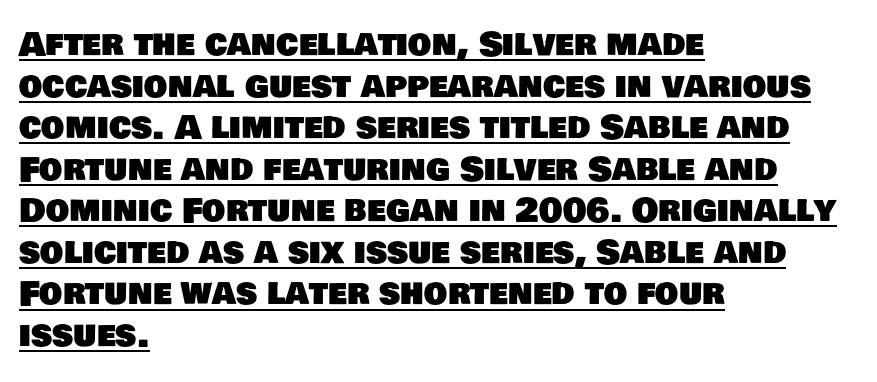
Q: Is the typeface a serif or a sans-serif typeface? A: Sans-serif.
Q: Is the text underlined? A: Yes.
Q: How is the paragraph aligned? A: Left-aligned.
Q: Is the spacing between letters normal or unusually wide? A: Normal.
Q: Is the spacing between lines tight, normal or loose? A: Normal.
Q: Width (condensed, normal, or wide)? A: Normal.
Q: Stroke contrast? A: Low.
Q: x-height? A: Large.
Q: Monospaced? A: No.
